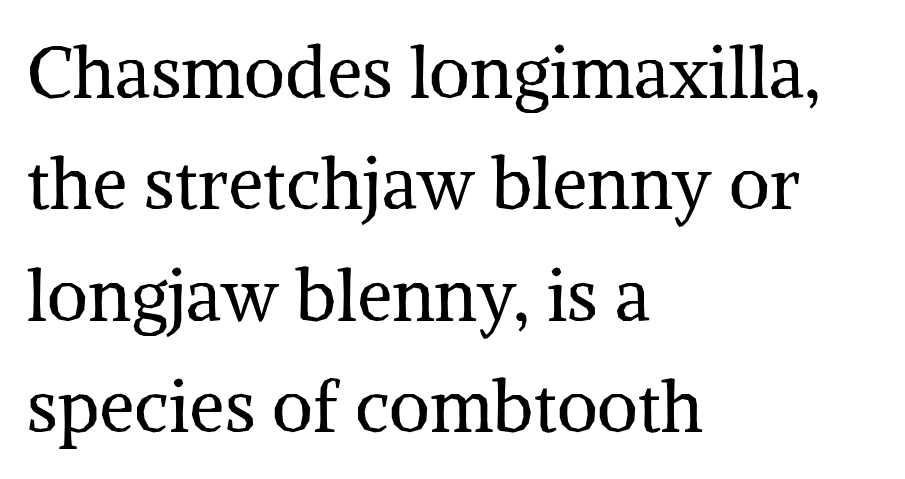
{"serif": "yes", "italic": "no", "bold": "no", "weight": "regular", "width": "normal", "stroke_contrast": "medium", "x_height": "medium", "monospaced": "no", "underline": "no", "align": "left", "line_spacing": "normal", "line_spacing_ratio": 1.57, "letter_spacing": "normal", "letter_spacing_em": 0.0, "glyph_px": 71}
